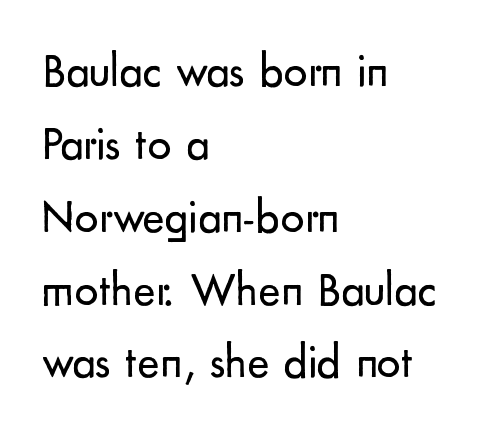
{"serif": "no", "italic": "no", "bold": "no", "weight": "regular", "width": "normal", "stroke_contrast": "low", "x_height": "small", "monospaced": "no", "underline": "no", "align": "left", "line_spacing": "normal", "line_spacing_ratio": 1.55, "letter_spacing": "normal", "letter_spacing_em": 0.0, "glyph_px": 47}
